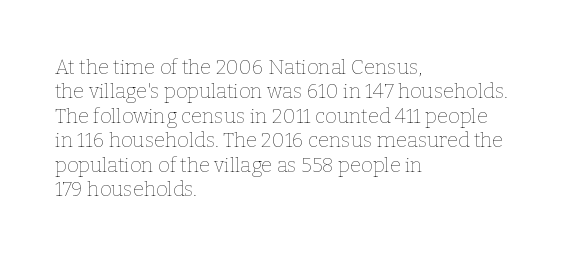
These lines keep a tight, regular rhythm from letter to letter. In CSS terms this would be text-align: left. Weight: in the light-to-regular range. This is roman type, the default non-slanted kind. Decoration check: the copy has no underline.
